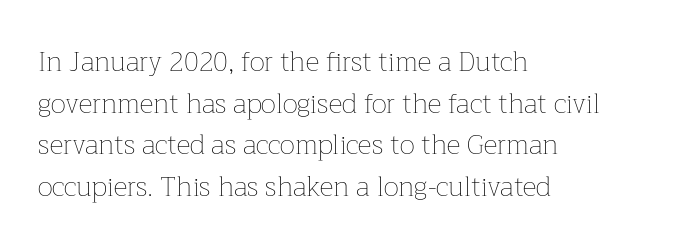
This sample uses an upright cut, with every glyph sitting square on the baseline. Lines of text with bare space underneath. The setting favours the left margin, as ordinary paragraphs usually do. Leading: standard. The typesetting does not lean heavy: it is not bold. You could call the tracking neutral — neither tight nor loose.
